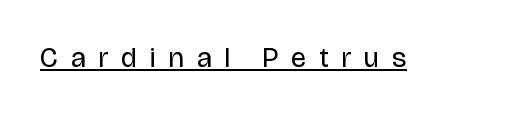
Q: Is the text bold? A: No.
Q: Is the text italic (slanted)? A: No, it is upright.
Q: Is the typeface a serif or a sans-serif typeface? A: Sans-serif.
Q: Is the text underlined? A: Yes.
Q: Is the spacing between letters normal or unusually wide? A: Unusually wide.
Q: Width (condensed, normal, or wide)? A: Normal.
Q: Stroke contrast? A: Low.
Q: x-height? A: Large.
Q: Monospaced? A: No.
